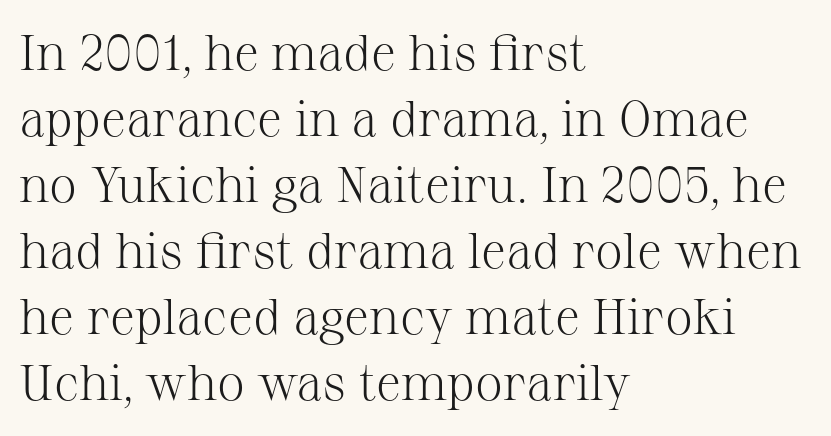
{"serif": "yes", "italic": "no", "bold": "no", "weight": "light", "width": "normal", "stroke_contrast": "medium", "x_height": "medium", "monospaced": "no", "underline": "no", "align": "left", "line_spacing": "normal", "line_spacing_ratio": 1.32, "letter_spacing": "normal", "letter_spacing_em": 0.0, "glyph_px": 50}
